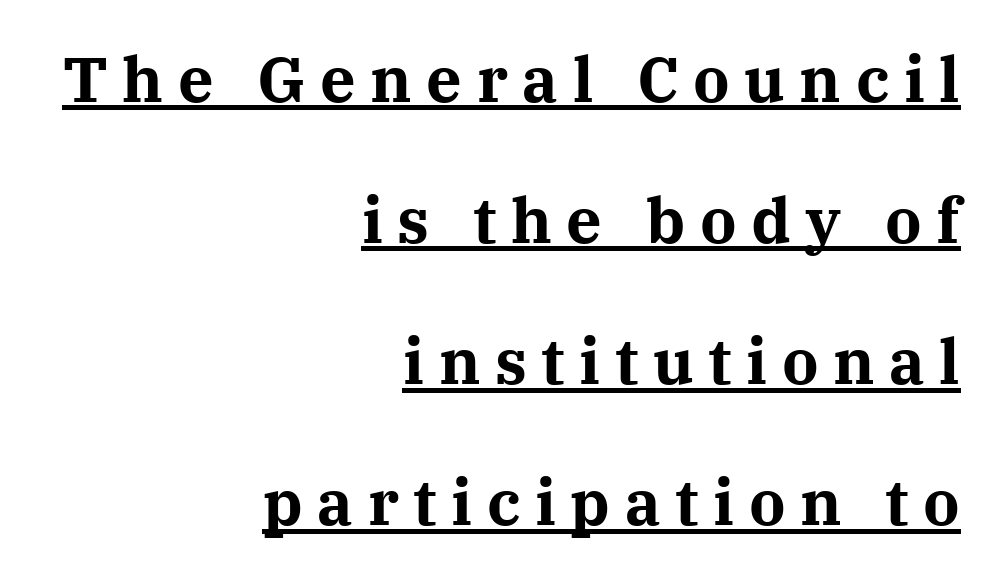
{"serif": "yes", "italic": "no", "bold": "yes", "weight": "bold", "width": "normal", "stroke_contrast": "medium", "x_height": "medium", "monospaced": "no", "underline": "yes", "align": "right", "line_spacing": "loose", "line_spacing_ratio": 2.24, "letter_spacing": "wide", "letter_spacing_em": 0.23, "glyph_px": 63}
